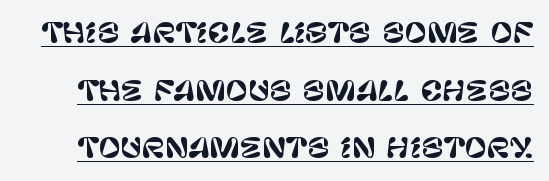
The image shows 27 px text type; set loose line spacing (2.13x), normal letter spacing, underlined.
